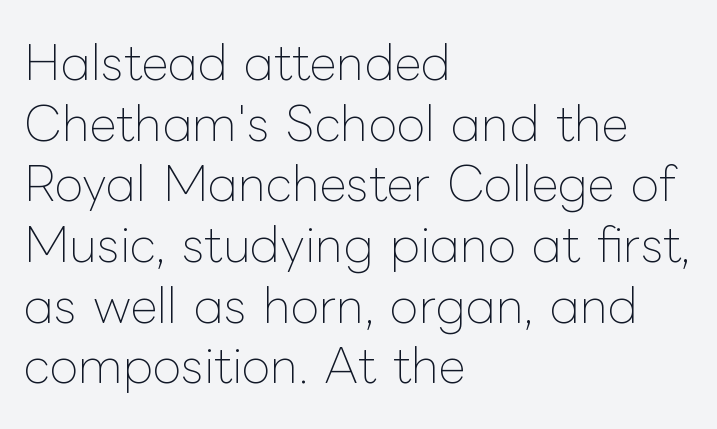
The image shows 47 px thin type, upright; set left-aligned, normal line spacing (1.29x), normal letter spacing, not underlined; low stroke contrast and a medium x-height.
